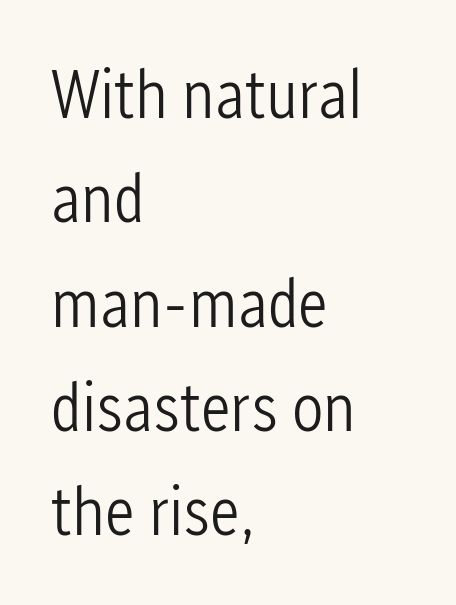
Do the letters lean? They stand straight. These lines stack with their left ends in a neat column. Check where the strokes stop: nothing finishes them off — pure sans. Weight class: somewhere from thin through regular. Reading down the column, the eye jumps a familiar distance to each next line.
